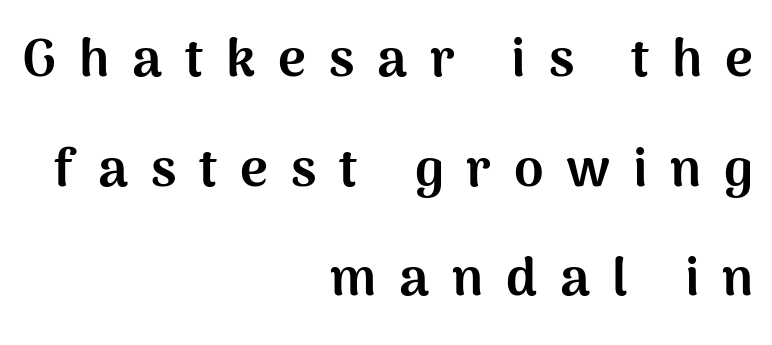
Q: Is the text bold? A: Yes.
Q: Is the text italic (slanted)? A: No, it is upright.
Q: Is the typeface a serif or a sans-serif typeface? A: Sans-serif.
Q: Is the text underlined? A: No.
Q: How is the paragraph aligned? A: Right-aligned.
Q: Is the spacing between letters normal or unusually wide? A: Unusually wide.
Q: Is the spacing between lines tight, normal or loose? A: Loose.
Q: Width (condensed, normal, or wide)? A: Normal.
Q: Stroke contrast? A: Medium.
Q: x-height? A: Medium.
Q: Monospaced? A: No.
